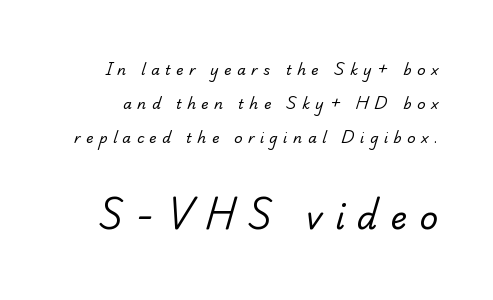
These two chunks differ in scale, with the bottom chunk taking the larger measure. The cut favours lightness, reaching ordinary text weight at its darkest. Do the characters align in a grid? No, the font is proportional. The foot of each line stays bare and open. Loosely led — the rows are spread out.
